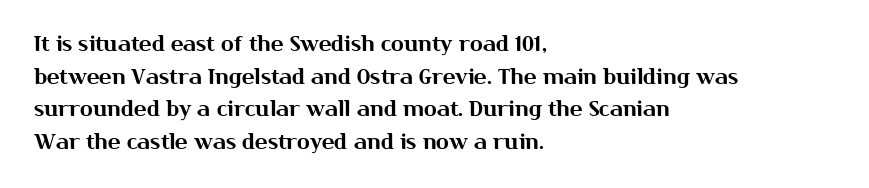
Q: Is the text italic (slanted)? A: No, it is upright.
Q: Is the text underlined? A: No.
Q: How is the paragraph aligned? A: Left-aligned.
Q: Is the spacing between letters normal or unusually wide? A: Normal.
Q: Is the spacing between lines tight, normal or loose? A: Normal.
